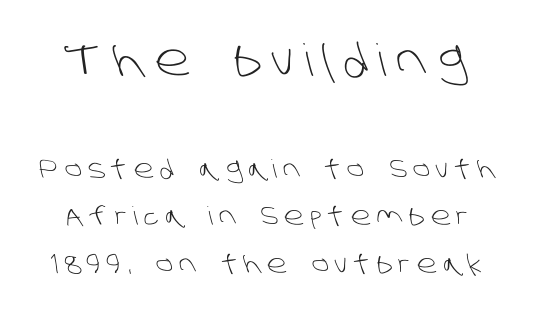
The image shows 44 px light sans-serif type; set loose line spacing (1.9x), unusually wide letter spacing (+0.24 em), not underlined; the first (top) block is 1.76x larger; low stroke contrast and a large x-height.
